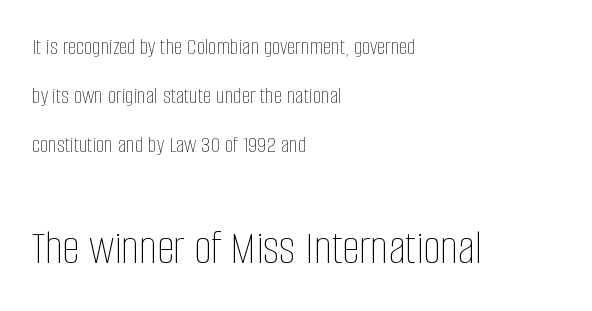
{"italic": "no", "bold": "no", "weight": "thin", "width": "condensed", "stroke_contrast": "low", "x_height": "large", "monospaced": "no", "underline": "no", "align": "left", "line_spacing": "loose", "line_spacing_ratio": 2.04, "letter_spacing": "normal", "letter_spacing_em": 0.0, "larger_block": "second", "size_ratio": 2.04, "glyph_px": 49}
